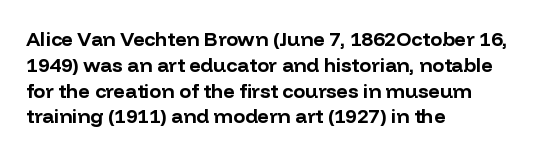
{"italic": "no", "bold": "yes", "underline": "no", "align": "left", "line_spacing": "normal", "line_spacing_ratio": 1.29, "letter_spacing": "normal", "letter_spacing_em": 0.0, "glyph_px": 20}
